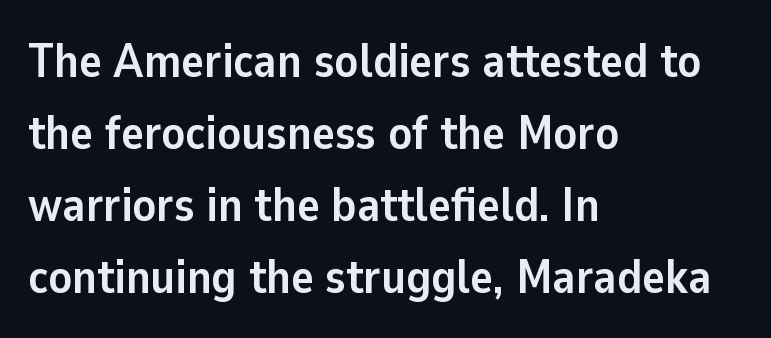
Leading: standard. Does extra space separate the letters? No, they use regular spacing. The string is rendered with underlining switched off. In terms of weight, the rendering is a true, heavy bold.
